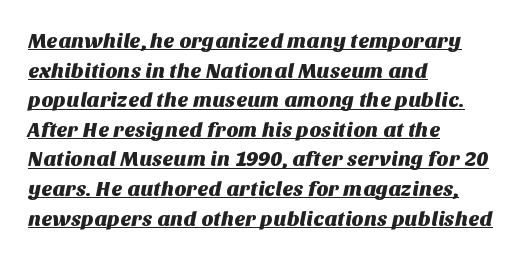
The image shows 21 px text type; set left-aligned, normal line spacing (1.41x), normal letter spacing, underlined.
